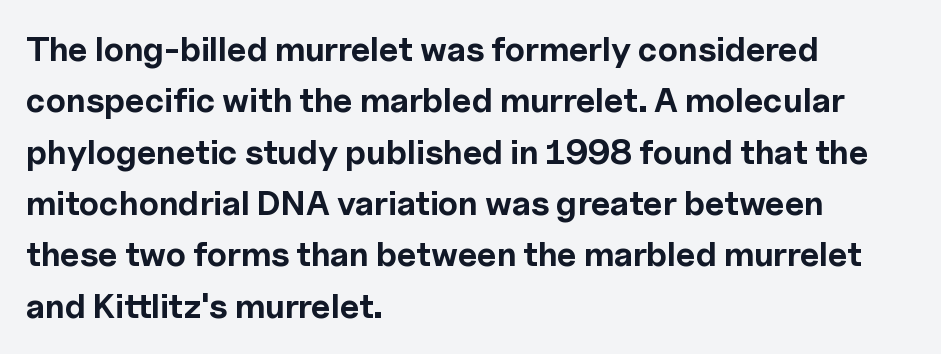
{"serif": "no", "italic": "no", "bold": "yes", "weight": "bold", "width": "normal", "x_height": "medium", "monospaced": "no", "underline": "no", "align": "left", "line_spacing": "normal", "line_spacing_ratio": 1.51, "letter_spacing": "normal", "letter_spacing_em": 0.0, "glyph_px": 34}
